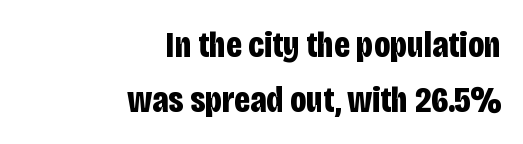
Each glyph is drawn with heavy, bold strokes. A typesetter would call this proportional, since set widths differ per character. This rendering uses right alignment, leaving the left contour irregular. Normally led — the rows are evenly, conventionally spaced. The gap between lines stays unmarked.
